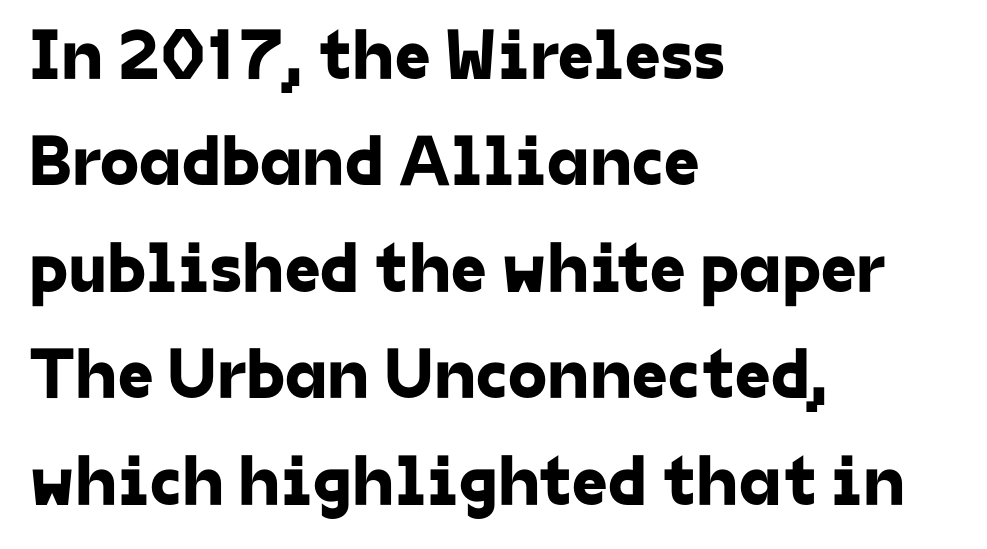
The image shows 71 px sans-serif type; set left-aligned, normal line spacing (1.5x), normal letter spacing, not underlined; low stroke contrast and a medium x-height.
